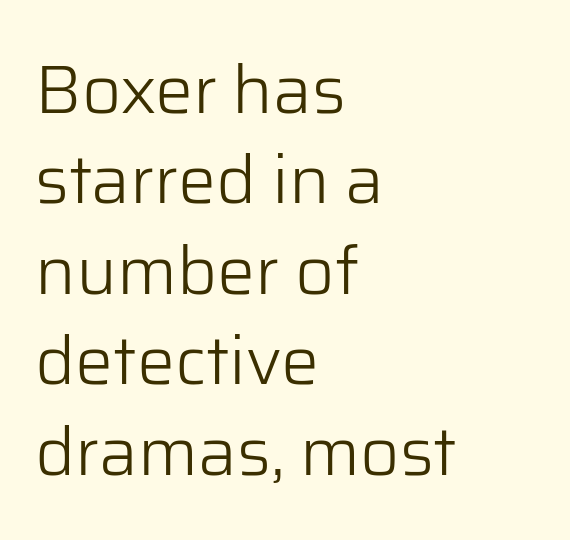
These lines are set flush left with a ragged right edge. Glance below the letters and you will spot only blank space. How are the letters spaced? Ordinarily, with no added tracking. The vertical gap from one line to the next is medium. The axis of the letterforms is exactly vertical. Note: no serifs on the glyphs.
